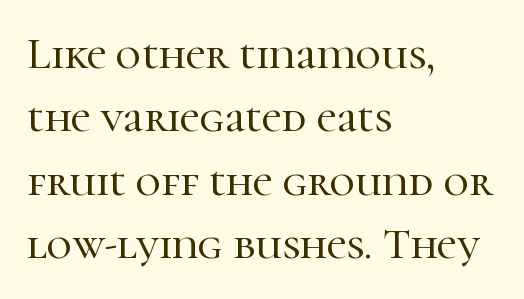
Evenly set lines give the paragraph a standard silhouette. Italic: no, the glyphs are upright roman. Note the varied advance widths — an 'i' is clearly narrower than an 'm'. The type is set solid horizontally, with unmodified tracking. Beneath every word, the page is bare. The lines are quadded left.
